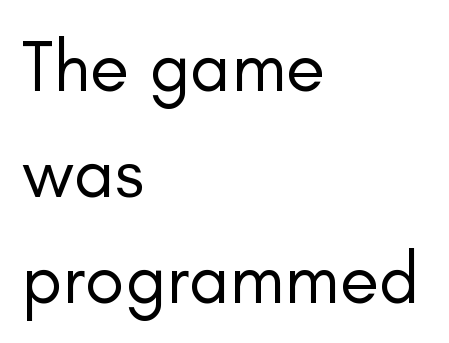
The rendering shows plain stroke endings on the letterforms — a sans-serif design. No extra ink here — the face is not bold. Line spacing here is normal. Anything drawn beneath the words? Only blank space. Spacing verdict: proportional, widths tailored to each character.
